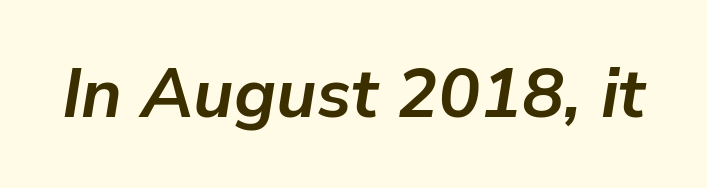
Look at the tracking — it's just the regular setting, nothing added. A typesetter would call this proportional, since set widths differ per character. This rendering features lettering with no underline. The rendering applies a slant to the glyphs.
